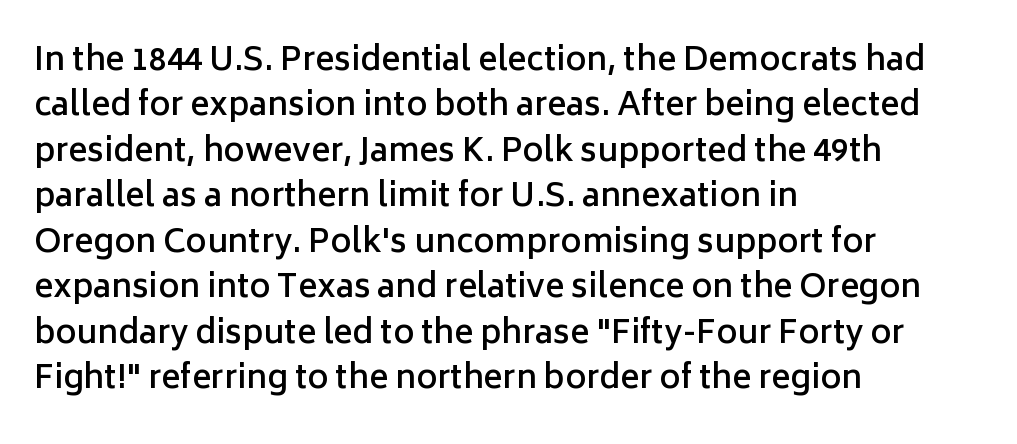
Q: Is the text bold? A: Semi-bold.
Q: Is the text italic (slanted)? A: No, it is upright.
Q: Is the typeface a serif or a sans-serif typeface? A: Sans-serif.
Q: Is the text underlined? A: No.
Q: How is the paragraph aligned? A: Left-aligned.
Q: Is the spacing between letters normal or unusually wide? A: Normal.
Q: Is the spacing between lines tight, normal or loose? A: Normal.
Q: Width (condensed, normal, or wide)? A: Normal.
Q: Stroke contrast? A: Low.
Q: x-height? A: Medium.
Q: Monospaced? A: No.
